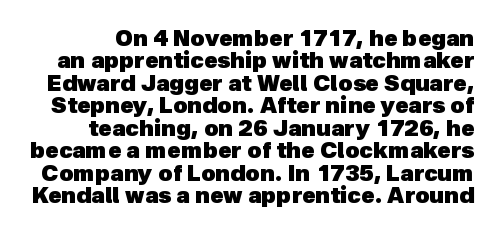
{"bold": "yes", "underline": "no", "line_spacing": "tight", "line_spacing_ratio": 1.02, "letter_spacing": "normal", "letter_spacing_em": 0.0, "glyph_px": 22}
